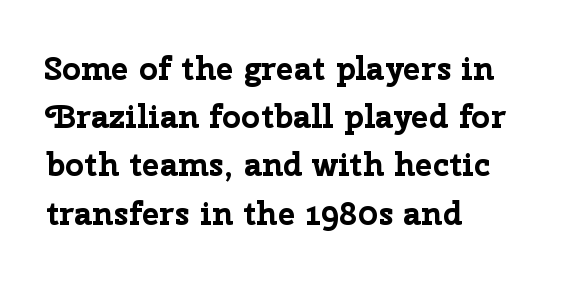
Q: Is the text bold? A: Yes.
Q: Is the text italic (slanted)? A: No, it is upright.
Q: Is the typeface a serif or a sans-serif typeface? A: Sans-serif.
Q: Is the text underlined? A: No.
Q: How is the paragraph aligned? A: Left-aligned.
Q: Is the spacing between letters normal or unusually wide? A: Normal.
Q: Is the spacing between lines tight, normal or loose? A: Normal.
Q: Width (condensed, normal, or wide)? A: Normal.
Q: Stroke contrast? A: Low.
Q: x-height? A: Medium.
Q: Monospaced? A: No.
